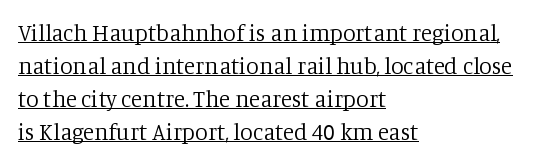
The image shows 23 px text type, upright; set left-aligned, normal line spacing (1.43x), normal letter spacing, underlined.
